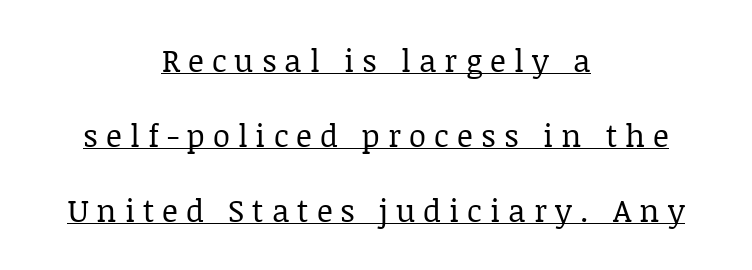
{"serif": "yes", "italic": "no", "bold": "no", "weight": "regular", "width": "normal", "stroke_contrast": "low", "x_height": "large", "monospaced": "no", "underline": "yes", "align": "center", "line_spacing": "loose", "line_spacing_ratio": 2.42, "letter_spacing": "wide", "letter_spacing_em": 0.26, "glyph_px": 31}
